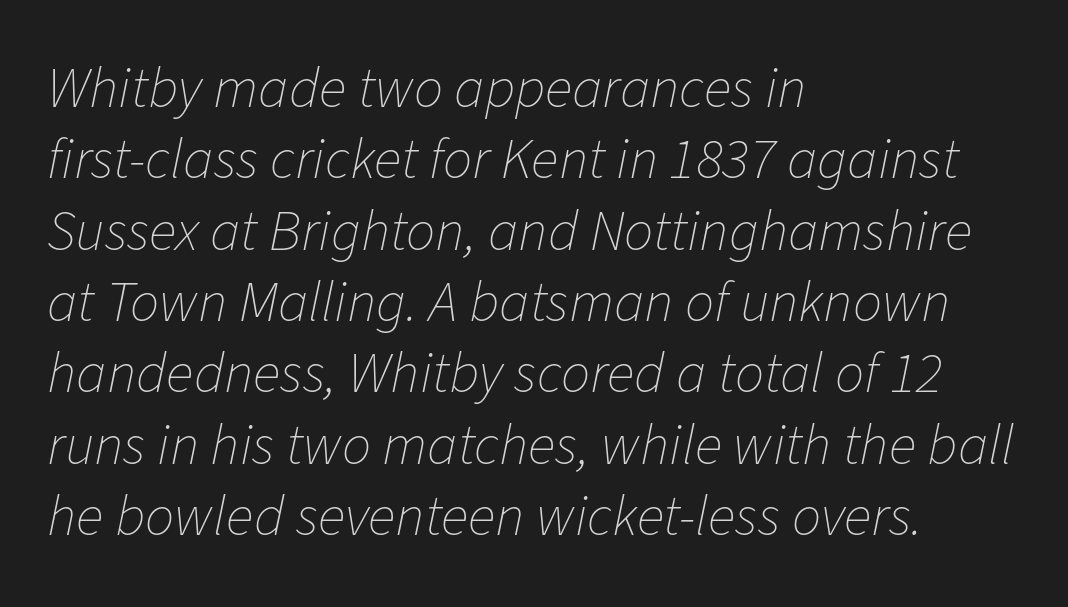
Posture: slanted. Plain, unruled lines of type. Character widths vary here, with narrow letters taking less room than wide ones. These lines stack with their left ends in a neat column.
